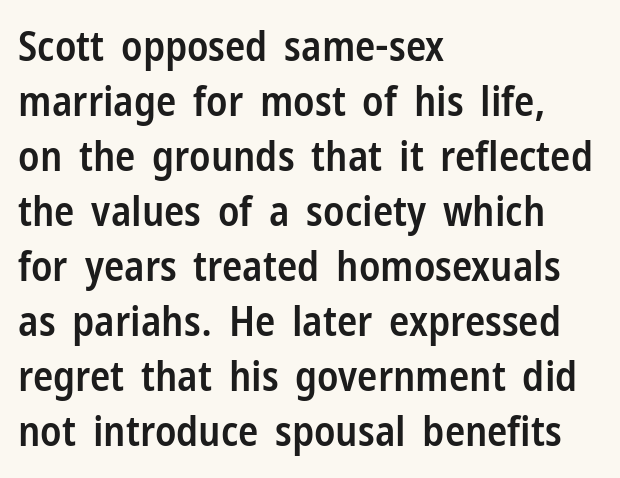
Q: Is the text bold? A: Semi-bold.
Q: Is the text italic (slanted)? A: No, it is upright.
Q: Is the typeface a serif or a sans-serif typeface? A: Sans-serif.
Q: Is the text underlined? A: No.
Q: How is the paragraph aligned? A: Left-aligned.
Q: Is the spacing between letters normal or unusually wide? A: Normal.
Q: Is the spacing between lines tight, normal or loose? A: Normal.
Q: Width (condensed, normal, or wide)? A: Condensed.
Q: Stroke contrast? A: Low.
Q: x-height? A: Medium.
Q: Monospaced? A: No.
